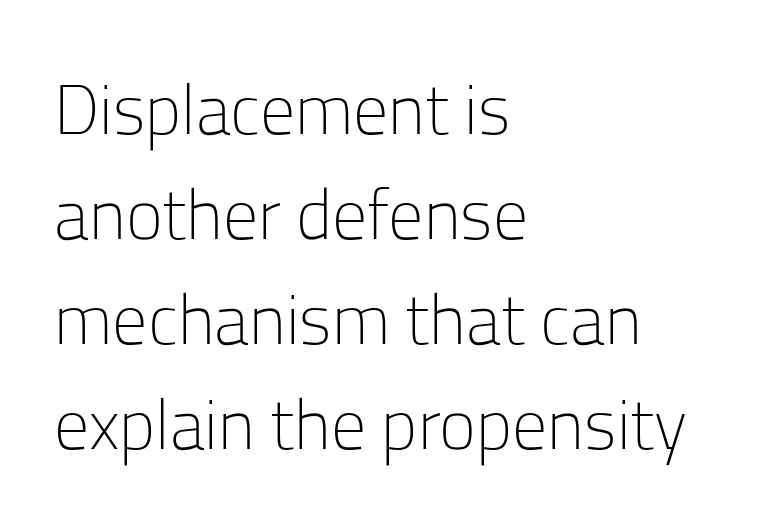
Q: Is the text bold? A: No.
Q: Is the text italic (slanted)? A: No, it is upright.
Q: Is the typeface a serif or a sans-serif typeface? A: Sans-serif.
Q: Is the text underlined? A: No.
Q: How is the paragraph aligned? A: Left-aligned.
Q: Is the spacing between letters normal or unusually wide? A: Normal.
Q: Is the spacing between lines tight, normal or loose? A: Normal.
Q: Width (condensed, normal, or wide)? A: Normal.
Q: Stroke contrast? A: Low.
Q: x-height? A: Medium.
Q: Monospaced? A: No.
